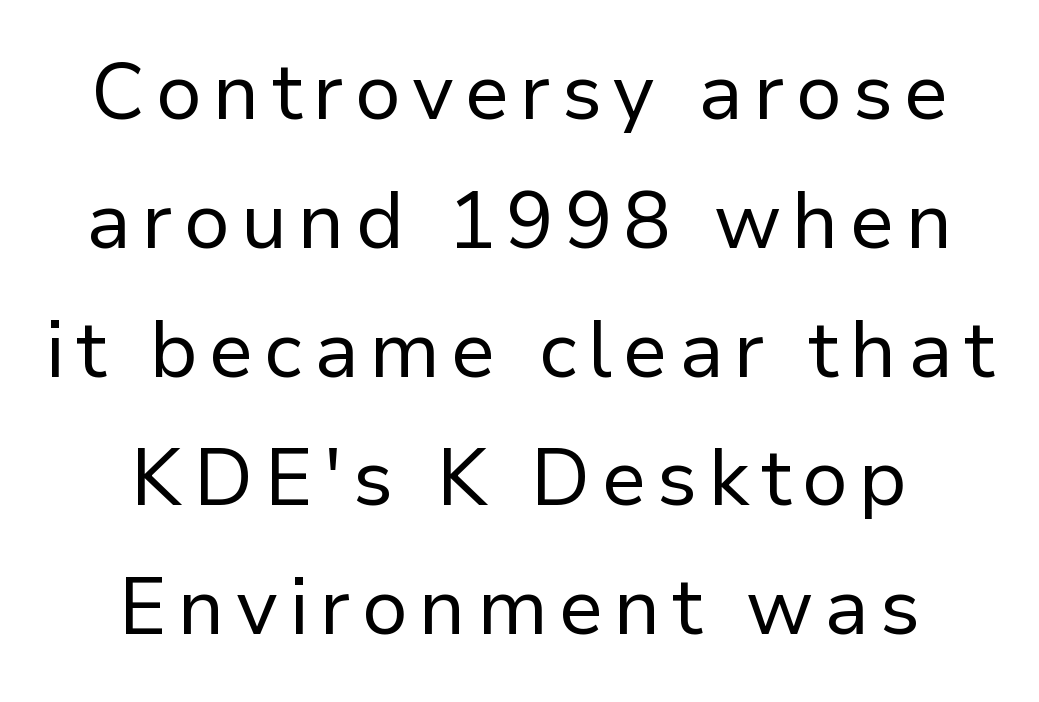
{"serif": "no", "italic": "no", "bold": "no", "weight": "regular", "width": "normal", "stroke_contrast": "low", "x_height": "medium", "monospaced": "no", "underline": "no", "align": "center", "line_spacing": "normal", "line_spacing_ratio": 1.63, "glyph_px": 79}
